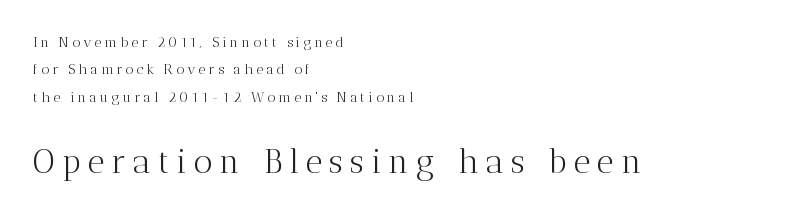
Q: Is the text bold? A: No.
Q: Is the text italic (slanted)? A: No, it is upright.
Q: Is the typeface a serif or a sans-serif typeface? A: Serif.
Q: Is the text underlined? A: No.
Q: How is the paragraph aligned? A: Left-aligned.
Q: Is the spacing between letters normal or unusually wide? A: Unusually wide.
Q: Is the spacing between lines tight, normal or loose? A: Loose.
Q: Which block of text is set in a larger size, the first (top) or the second (bottom)? A: The second (bottom) one.
Q: Width (condensed, normal, or wide)? A: Normal.
Q: Stroke contrast? A: Medium.
Q: x-height? A: Medium.
Q: Monospaced? A: No.
